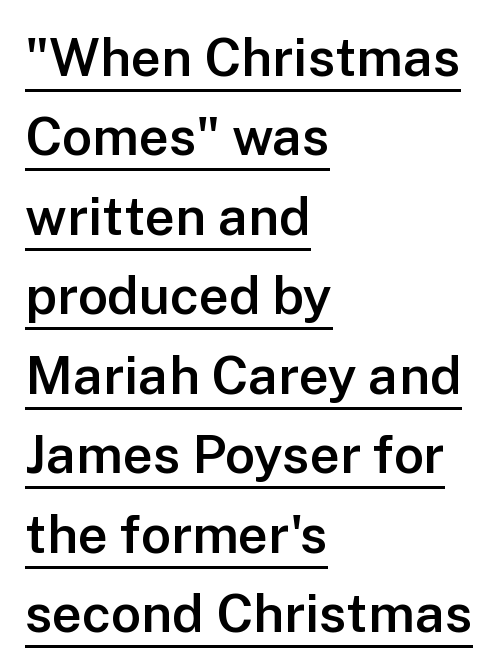
The image shows 53 px semibold sans-serif type, upright; set left-aligned, normal line spacing (1.5x), normal letter spacing, underlined; low stroke contrast and a medium x-height.
